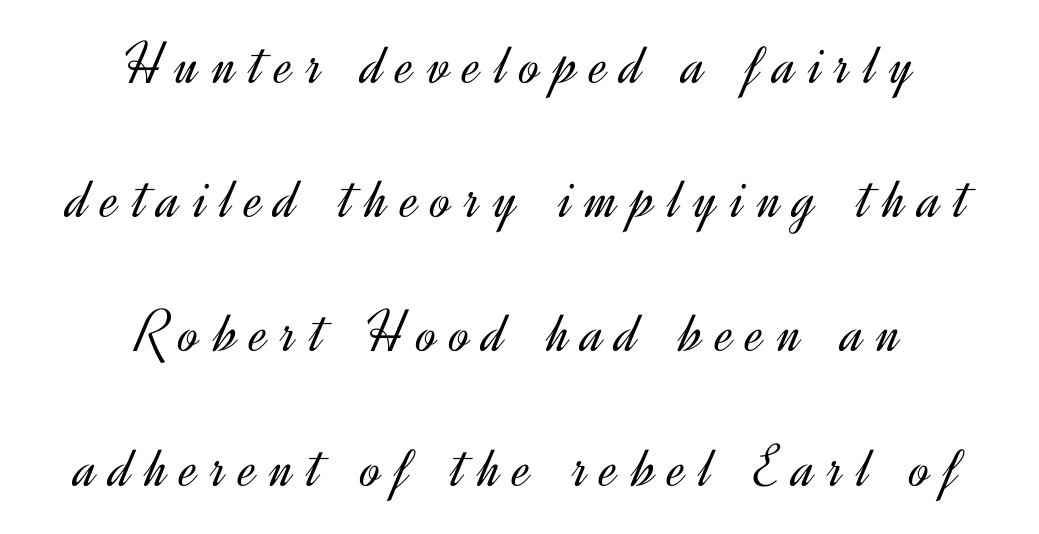
Q: Is the text bold? A: No.
Q: Is the text italic (slanted)? A: Yes.
Q: Is the typeface a serif or a sans-serif typeface? A: Sans-serif.
Q: Is the text underlined? A: No.
Q: How is the paragraph aligned? A: Centered.
Q: Is the spacing between letters normal or unusually wide? A: Unusually wide.
Q: Is the spacing between lines tight, normal or loose? A: Loose.
Q: Width (condensed, normal, or wide)? A: Normal.
Q: x-height? A: Small.
Q: Monospaced? A: No.
